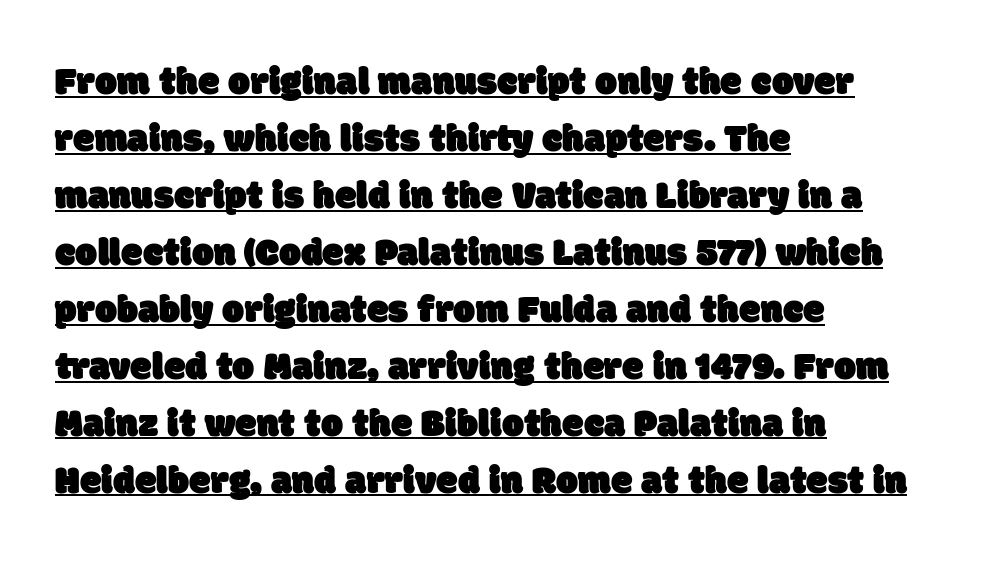
Q: Is the typeface a serif or a sans-serif typeface? A: Sans-serif.
Q: Is the text underlined? A: Yes.
Q: How is the paragraph aligned? A: Left-aligned.
Q: Is the spacing between letters normal or unusually wide? A: Normal.
Q: Is the spacing between lines tight, normal or loose? A: Normal.
Q: Width (condensed, normal, or wide)? A: Normal.
Q: Stroke contrast? A: Low.
Q: x-height? A: Large.
Q: Monospaced? A: No.
